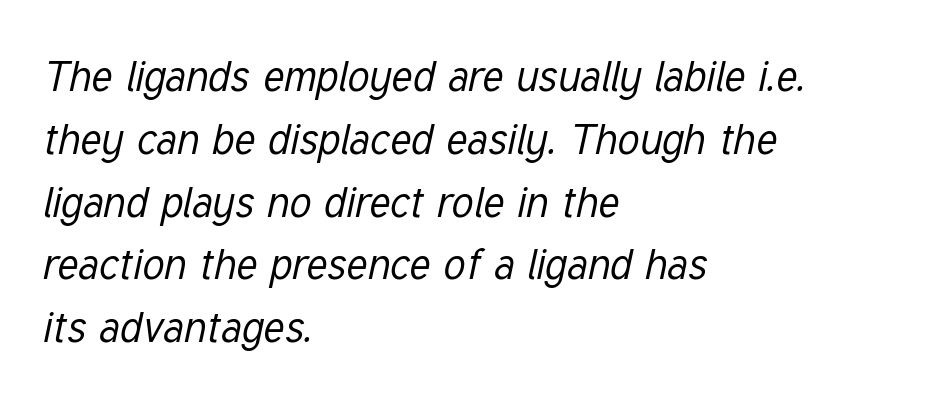
{"italic": "yes", "lean": "right", "slant_degrees": 12, "bold": "no", "weight": "regular", "width": "condensed", "stroke_contrast": "low", "x_height": "medium", "monospaced": "no", "underline": "no", "align": "left", "line_spacing": "normal", "line_spacing_ratio": 1.46, "letter_spacing": "normal", "letter_spacing_em": 0.0, "glyph_px": 43}
